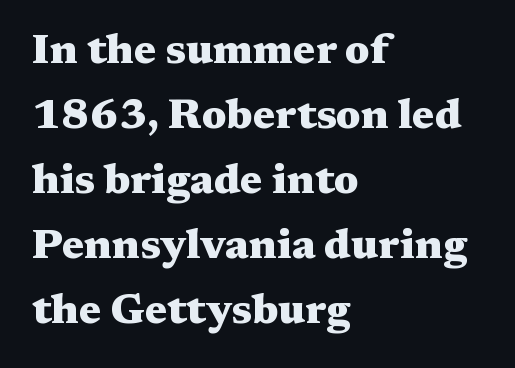
{"serif": "yes", "italic": "no", "bold": "yes", "weight": "heavy", "width": "wide", "stroke_contrast": "medium", "x_height": "medium", "monospaced": "no", "underline": "no", "align": "left", "line_spacing": "normal", "line_spacing_ratio": 1.55, "letter_spacing": "normal", "letter_spacing_em": 0.0, "glyph_px": 42}
